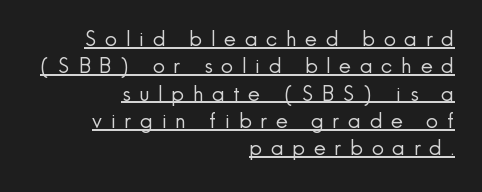
Q: Is the text bold? A: No.
Q: Is the text italic (slanted)? A: No, it is upright.
Q: Is the text underlined? A: Yes.
Q: How is the paragraph aligned? A: Right-aligned.
Q: Is the spacing between letters normal or unusually wide? A: Unusually wide.
Q: Is the spacing between lines tight, normal or loose? A: Normal.
